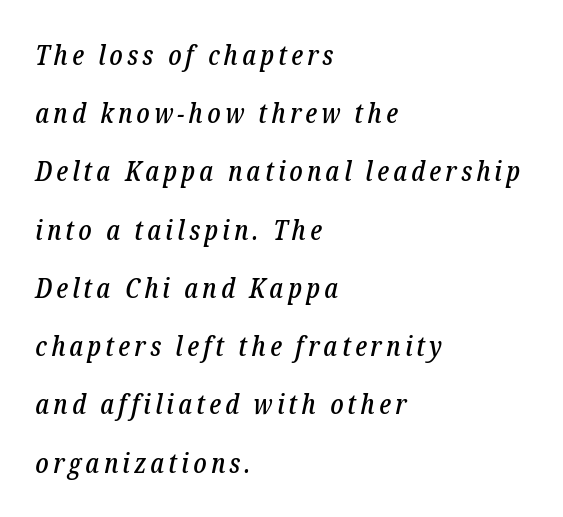
The image shows 28 px condensed serif type, italic (leaning right); set left-aligned, loose line spacing (2.08x), not underlined; low stroke contrast and a medium x-height.
